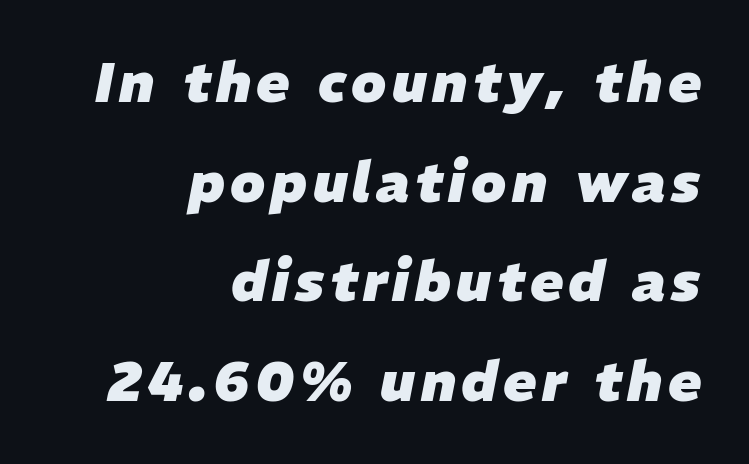
Typographic density is high because the face is bold. Horizontal alignment here is rightward, an uncommon choice for prose. The specimen reads as italic at a glance. The face used here is proportionally spaced, like ordinary book or web type. The strip under each line holds only bare page.
